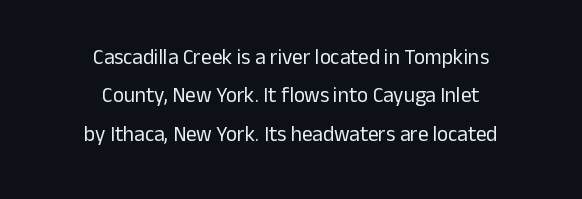
{"italic": "no", "bold": "no", "underline": "no", "align": "center", "line_spacing_ratio": 1.83, "letter_spacing": "normal", "letter_spacing_em": 0.0, "glyph_px": 21}
